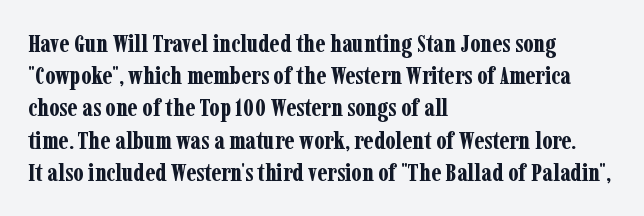
The lines sit at an ordinary, default distance from one another. Italic? Not at all — the glyphs are vertical. This rendering leaves character spacing at its baseline value. A student would call this left alignment; a typographer would say flush left, rag right.
